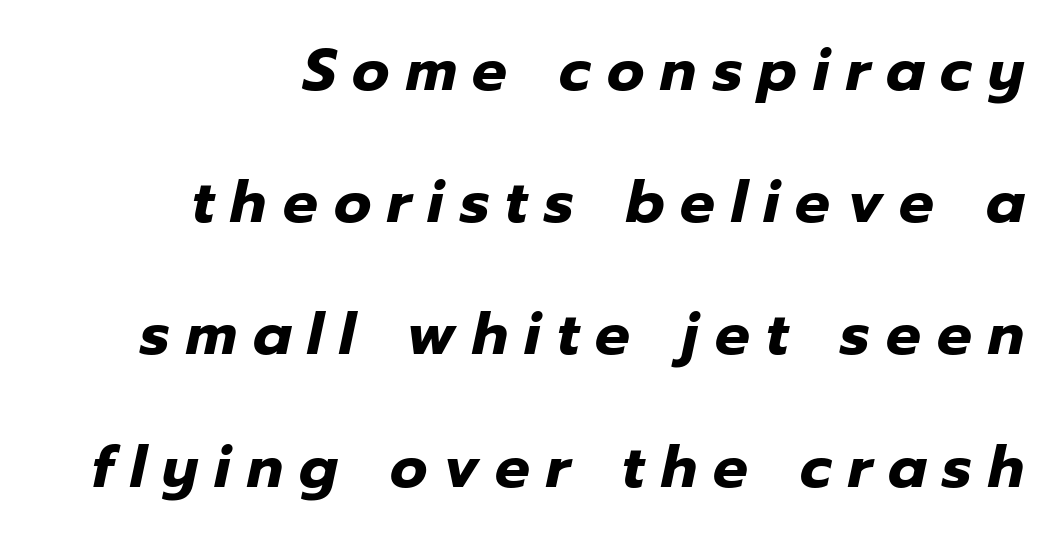
{"italic": "yes", "lean": "right", "slant_degrees": 12, "bold": "yes", "weight": "heavy", "width": "normal", "stroke_contrast": "low", "x_height": "medium", "monospaced": "no", "underline": "no", "align": "right", "line_spacing": "loose", "line_spacing_ratio": 2.28, "letter_spacing": "wide", "letter_spacing_em": 0.28, "glyph_px": 58}
